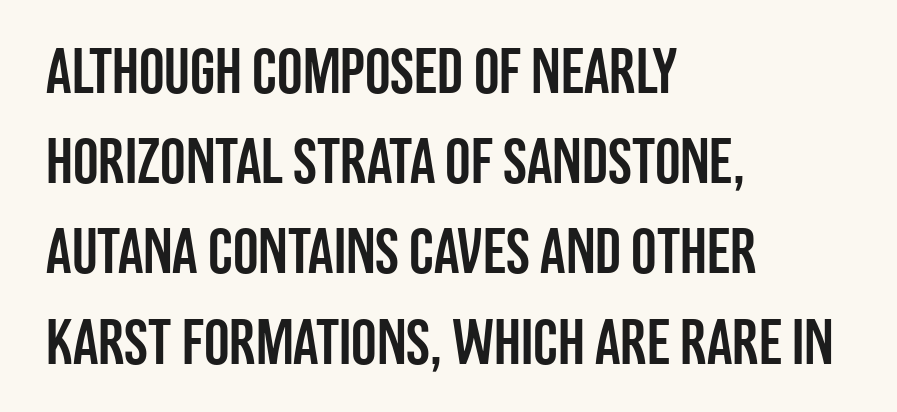
The image shows 64 px condensed sans-serif type, upright; set left-aligned, normal line spacing (1.41x), normal letter spacing, not underlined; low stroke contrast and a large x-height.
